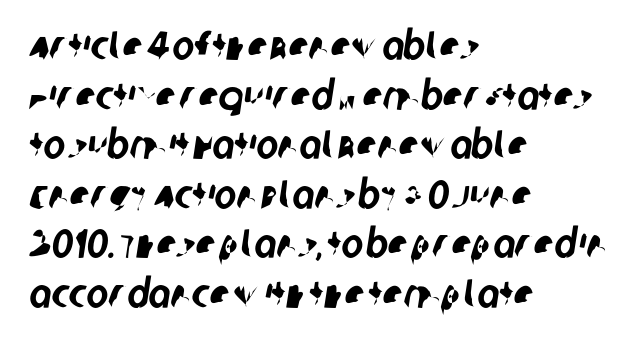
The image shows 41 px condensed sans-serif type; set left-aligned, line spacing 1.21x, normal letter spacing, not underlined; low stroke contrast and a large x-height.
